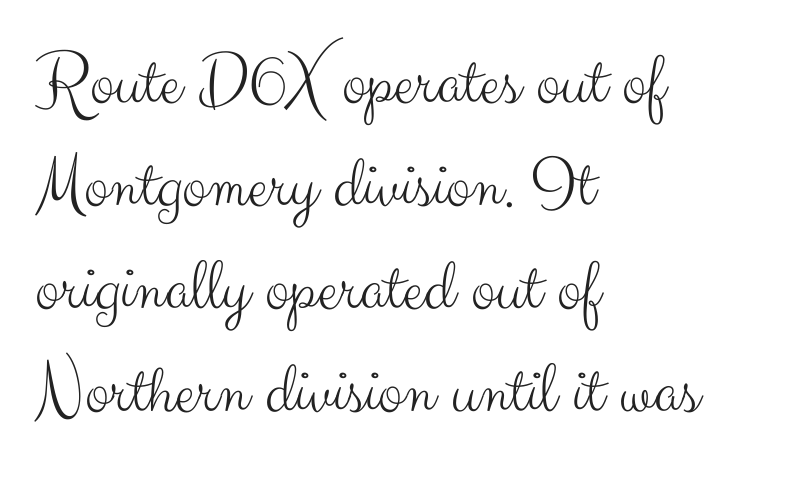
{"serif": "no", "bold": "no", "weight": "light", "width": "normal", "stroke_contrast": "medium", "x_height": "small", "monospaced": "no", "underline": "no", "align": "left", "line_spacing": "normal", "line_spacing_ratio": 1.39, "letter_spacing": "normal", "letter_spacing_em": 0.0, "glyph_px": 74}
